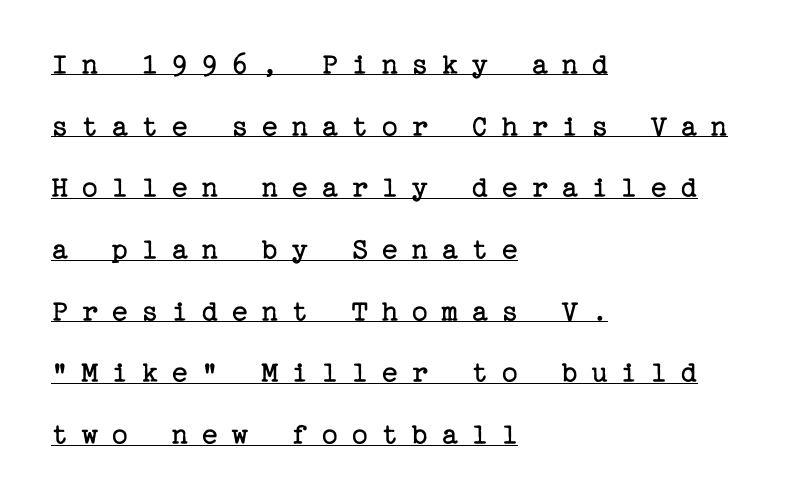
Q: Is the text bold? A: No.
Q: Is the text italic (slanted)? A: No, it is upright.
Q: Is the typeface a serif or a sans-serif typeface? A: Serif.
Q: Is the text underlined? A: Yes.
Q: How is the paragraph aligned? A: Left-aligned.
Q: Is the spacing between letters normal or unusually wide? A: Unusually wide.
Q: Is the spacing between lines tight, normal or loose? A: Loose.
Q: Width (condensed, normal, or wide)? A: Normal.
Q: Stroke contrast? A: Low.
Q: x-height? A: Medium.
